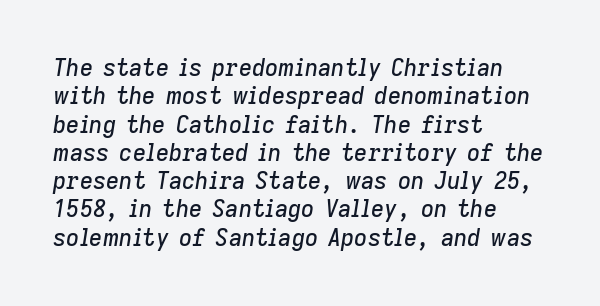
The image shows 23 px text type, italic (leaning right); set left-aligned, line spacing 1.23x, normal letter spacing, not underlined.
